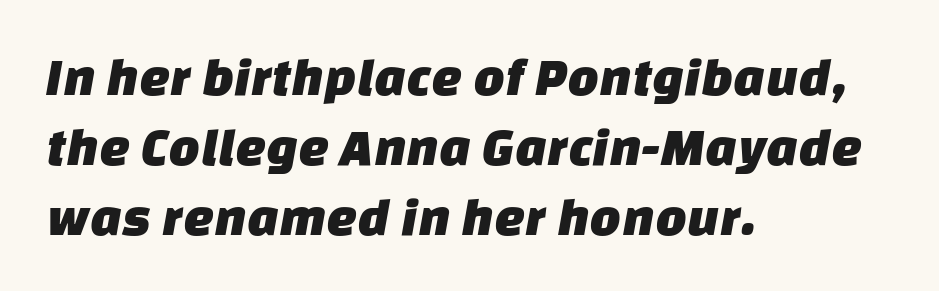
Standard letterfit; no display-style spreading of the glyphs. Honestly, the row spacing looks completely unremarkable. Notice how the passage keeps a crisp vertical edge on the left only. Serif or sans? Sans — the stroke terminals are bare. Decoration check: the copy has no underline. Each letter keeps its own natural width here, so spacing adapts to shape.
